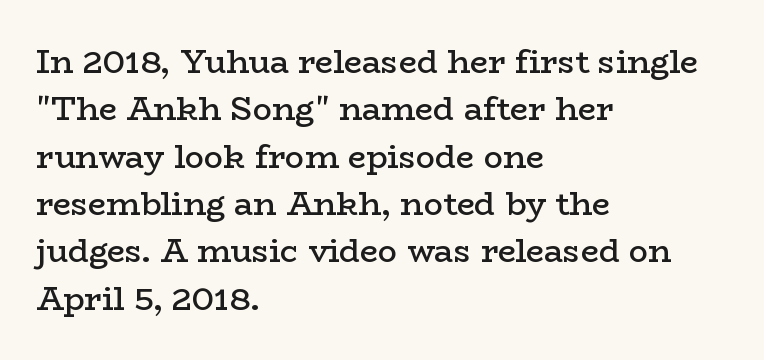
Underline: absent. Unlike a clean sans, this face finishes its strokes with serifs. You can tell it's not italic because the verticals are truly vertical. Note the varied advance widths — an 'i' is clearly narrower than an 'm'. Nothing unusual about the tracking: characters are spaced as the font intends.
